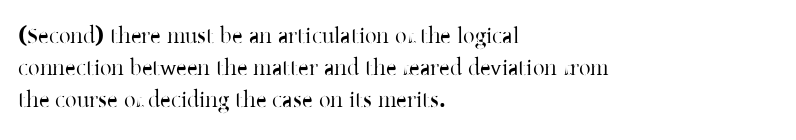
The image shows 23 px text type, upright; set left-aligned, normal line spacing (1.39x), normal letter spacing, not underlined.
